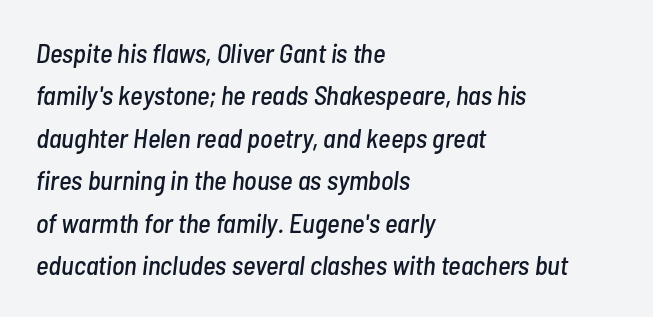
The image shows 27 px text type, italic (leaning right); set left-aligned, normal line spacing (1.57x), normal letter spacing, not underlined.
